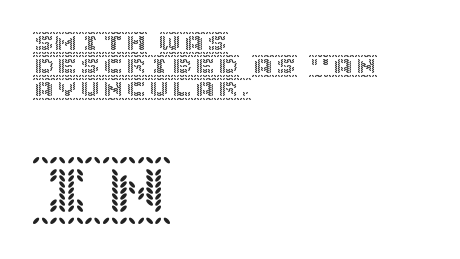
The image shows 70 px text type, upright; set left-aligned, tight line spacing (0.99x), normal letter spacing, not underlined; the second (bottom) block is 3.04x larger; a large x-height.
